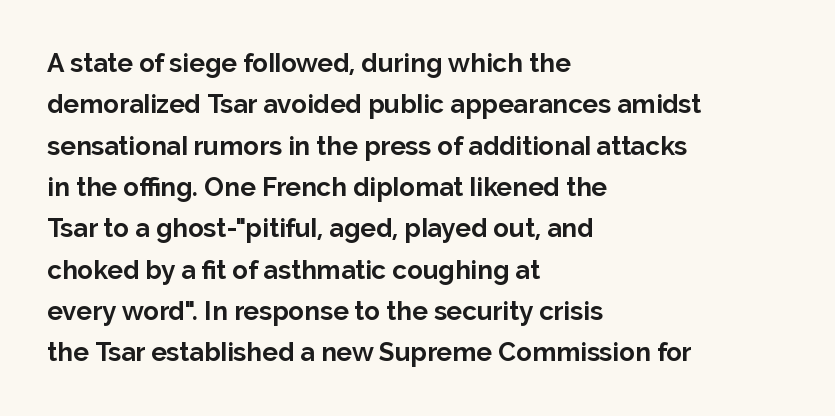
{"italic": "no", "bold": "yes", "underline": "no", "align": "left", "line_spacing": "normal", "line_spacing_ratio": 1.59, "letter_spacing": "normal", "letter_spacing_em": 0.0, "glyph_px": 26}
